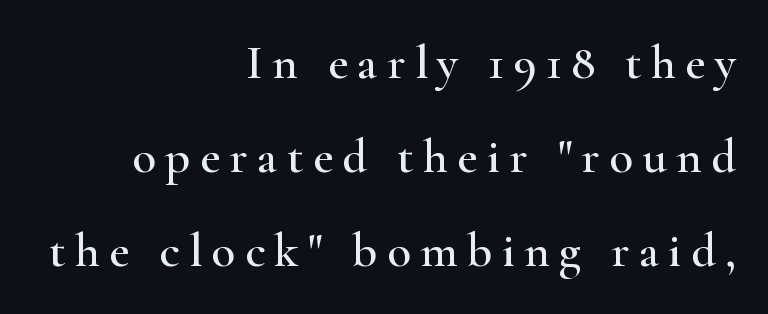
Character widths vary here, with narrow letters taking less room than wide ones. Horizontal alignment here is rightward, an uncommon choice for prose. Compared with typical paragraphs, the rows here are farther apart. Only glyphs here, with clear space below each row. Small tapered or slab feet sit at the stroke ends, so this counts as serif.
